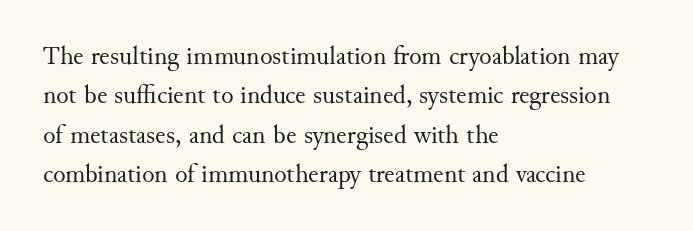
The image shows 26 px text type, upright; set left-aligned, normal line spacing (1.51x), normal letter spacing, not underlined.
